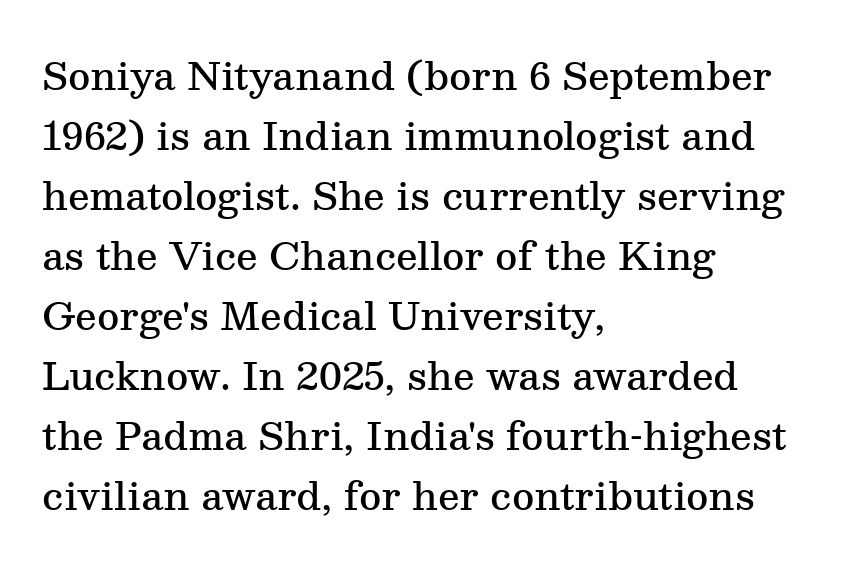
The image shows 38 px semibold serif type, upright; set left-aligned, normal line spacing (1.58x), normal letter spacing, not underlined; medium stroke contrast and a medium x-height.
